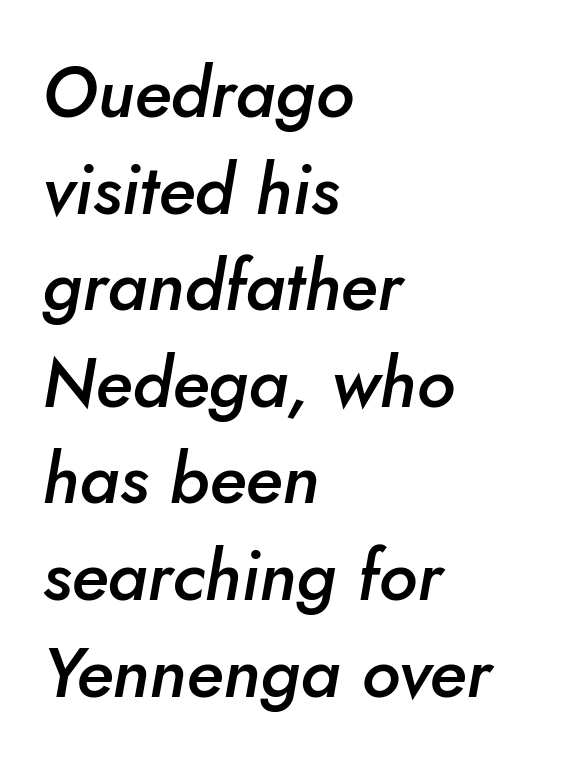
Q: Is the text bold? A: Semi-bold.
Q: Is the text italic (slanted)? A: Yes, it leans right by about 5 degrees.
Q: Is the text underlined? A: No.
Q: How is the paragraph aligned? A: Left-aligned.
Q: Is the spacing between letters normal or unusually wide? A: Normal.
Q: Is the spacing between lines tight, normal or loose? A: Normal.
Q: Width (condensed, normal, or wide)? A: Normal.
Q: Stroke contrast? A: Low.
Q: x-height? A: Small.
Q: Monospaced? A: No.
